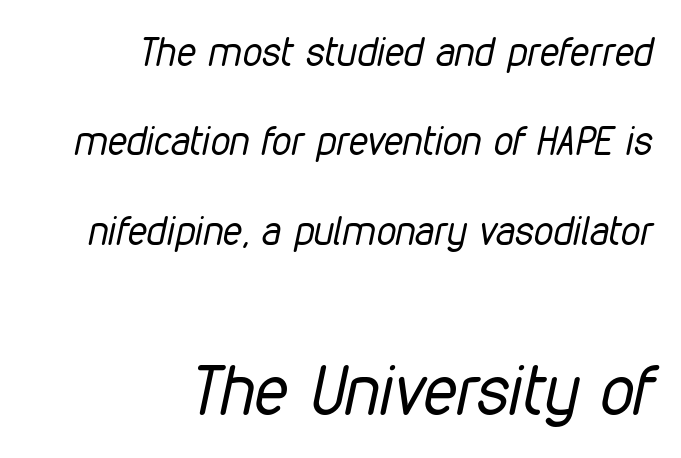
The image shows 68 px regular-weight, condensed type, italic (leaning right); set right-aligned, loose line spacing (2.29x), normal letter spacing, not underlined; the second (bottom) block is 1.74x larger; low stroke contrast and a medium x-height.
